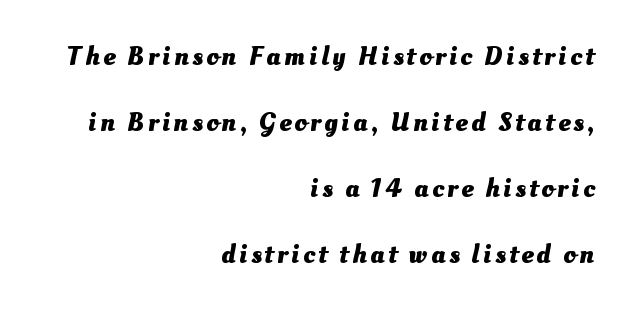
The passage shown stacks its lines with a broad gap. Leftover space on each line is placed entirely before the opening word. The baseline area is clear. The rendering uses a bold face; every stroke is thick and dark.
